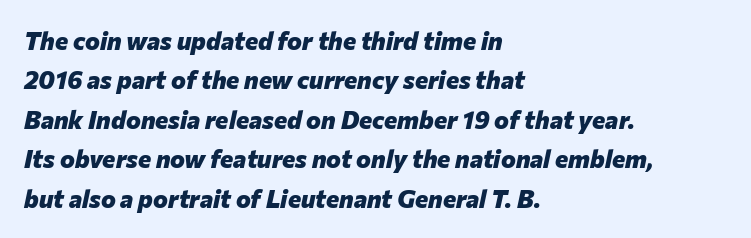
{"italic": "yes", "lean": "right", "slant_degrees": 12, "bold": "yes", "underline": "no", "align": "left", "line_spacing": "normal", "line_spacing_ratio": 1.58, "letter_spacing": "normal", "letter_spacing_em": 0.0, "glyph_px": 25}
